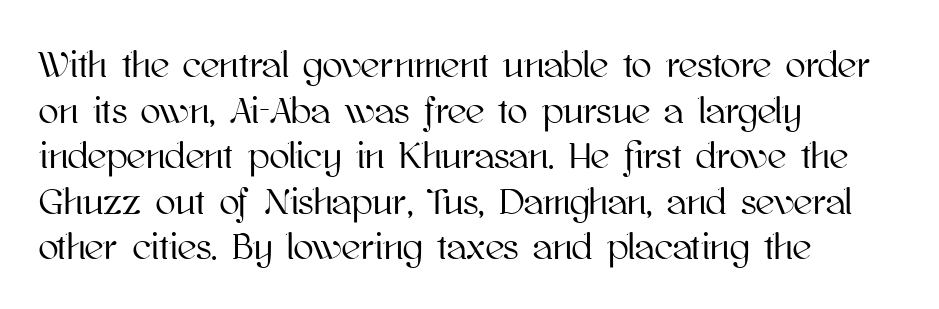
Q: Is the text italic (slanted)? A: No, it is upright.
Q: Is the text underlined? A: No.
Q: How is the paragraph aligned? A: Left-aligned.
Q: Is the spacing between letters normal or unusually wide? A: Normal.
Q: Width (condensed, normal, or wide)? A: Normal.
Q: Stroke contrast? A: High.
Q: x-height? A: Medium.
Q: Monospaced? A: No.
